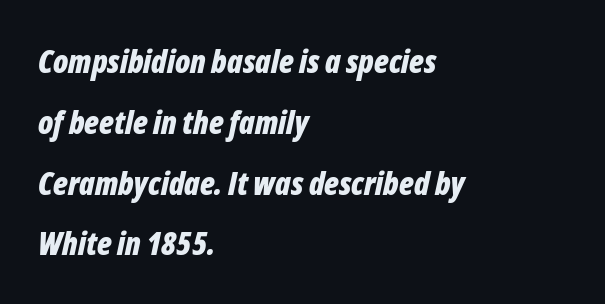
{"italic": "yes", "lean": "right", "slant_degrees": 12, "bold": "yes", "weight": "bold", "width": "condensed", "stroke_contrast": "low", "x_height": "medium", "monospaced": "no", "underline": "no", "align": "left", "line_spacing": "loose", "line_spacing_ratio": 1.9, "letter_spacing": "normal", "letter_spacing_em": 0.0, "glyph_px": 32}
